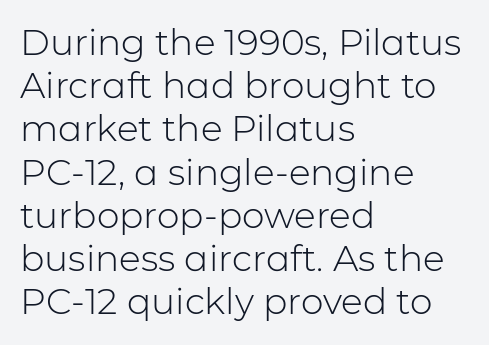
{"serif": "no", "italic": "no", "bold": "no", "weight": "light", "width": "normal", "stroke_contrast": "low", "x_height": "medium", "monospaced": "no", "underline": "no", "align": "left", "line_spacing_ratio": 1.2, "letter_spacing": "normal", "letter_spacing_em": 0.0, "glyph_px": 36}
